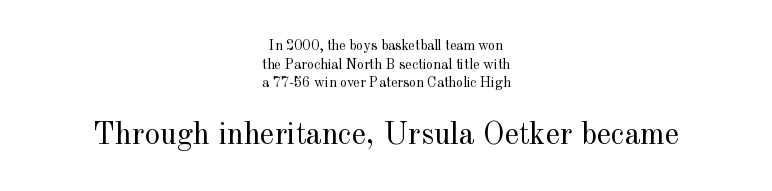
{"serif": "yes", "italic": "no", "bold": "no", "weight": "regular", "width": "normal", "x_height": "small", "monospaced": "no", "underline": "no", "align": "center", "line_spacing": "normal", "line_spacing_ratio": 1.33, "letter_spacing": "normal", "letter_spacing_em": 0.0, "larger_block": "second", "size_ratio": 2.21, "glyph_px": 31}
